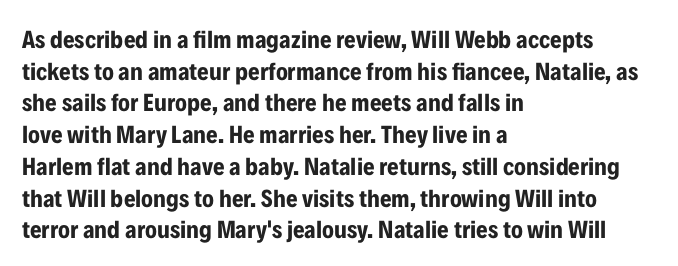
Q: Is the text bold? A: Yes.
Q: Is the text italic (slanted)? A: No, it is upright.
Q: Is the text underlined? A: No.
Q: How is the paragraph aligned? A: Left-aligned.
Q: Is the spacing between letters normal or unusually wide? A: Normal.
Q: Is the spacing between lines tight, normal or loose? A: Normal.
